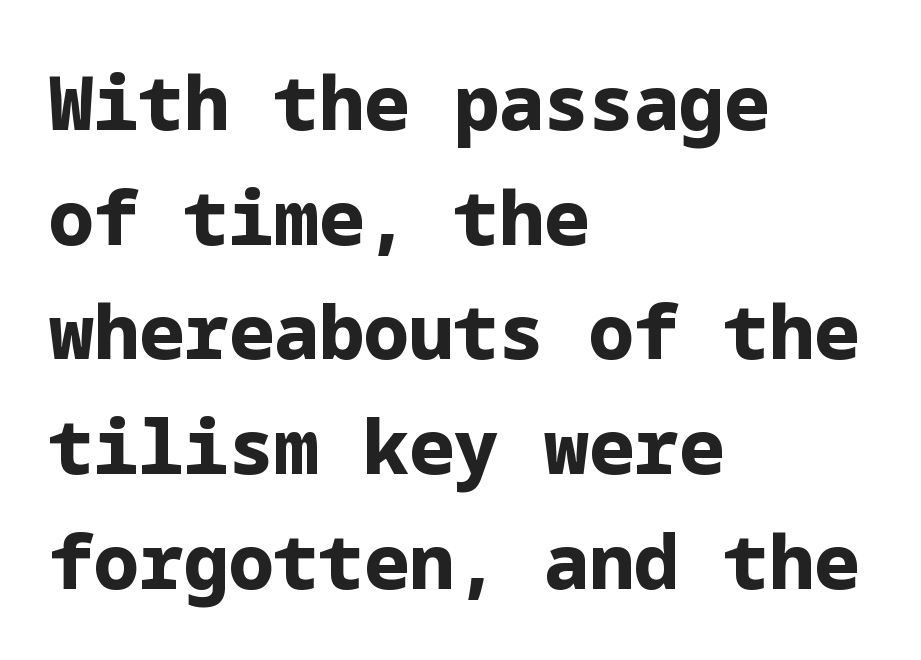
The image shows 75 px bold sans-serif type, upright; set left-aligned, normal line spacing (1.53x), normal letter spacing, not underlined; low stroke contrast and a medium x-height.
